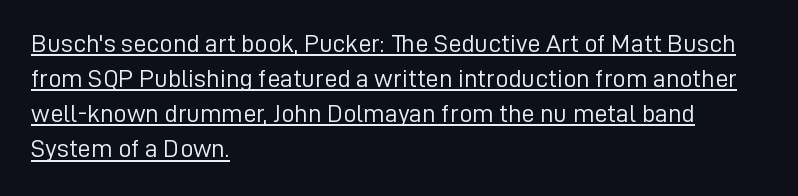
Q: Is the text bold? A: No.
Q: Is the text italic (slanted)? A: No, it is upright.
Q: Is the text underlined? A: Yes.
Q: How is the paragraph aligned? A: Left-aligned.
Q: Is the spacing between letters normal or unusually wide? A: Normal.
Q: Is the spacing between lines tight, normal or loose? A: Normal.
